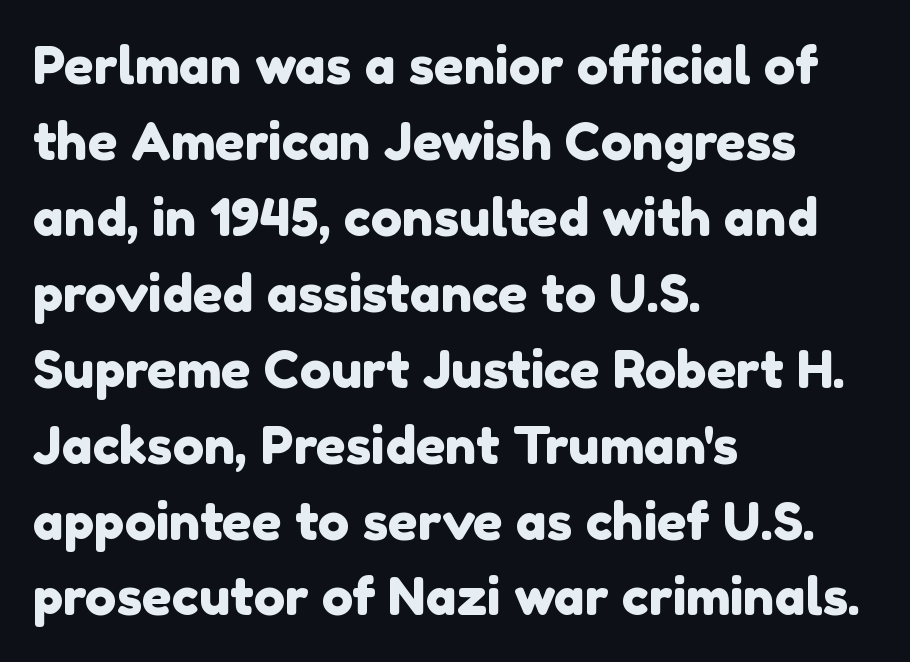
A bare baseline throughout the passage. You could not count columns in this text — the font is proportionally spaced. The passage shown stacks its lines at a standard gap. Tracking here is standard; glyphs follow each other at the usual distance.
